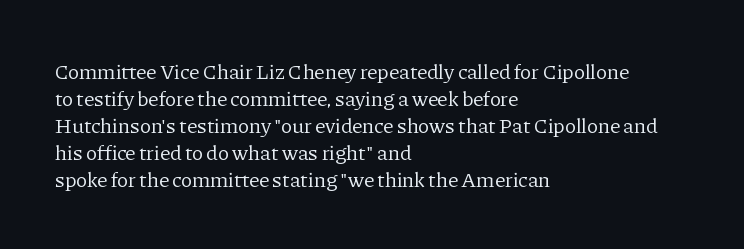
Q: Is the text bold? A: No.
Q: Is the text italic (slanted)? A: No, it is upright.
Q: Is the text underlined? A: No.
Q: How is the paragraph aligned? A: Left-aligned.
Q: Is the spacing between letters normal or unusually wide? A: Normal.
Q: Is the spacing between lines tight, normal or loose? A: Normal.
